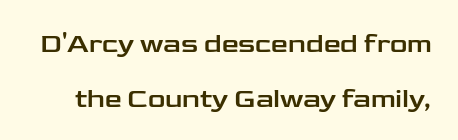
Q: Is the text italic (slanted)? A: No, it is upright.
Q: Is the text underlined? A: No.
Q: Is the spacing between letters normal or unusually wide? A: Normal.
Q: Is the spacing between lines tight, normal or loose? A: Loose.
